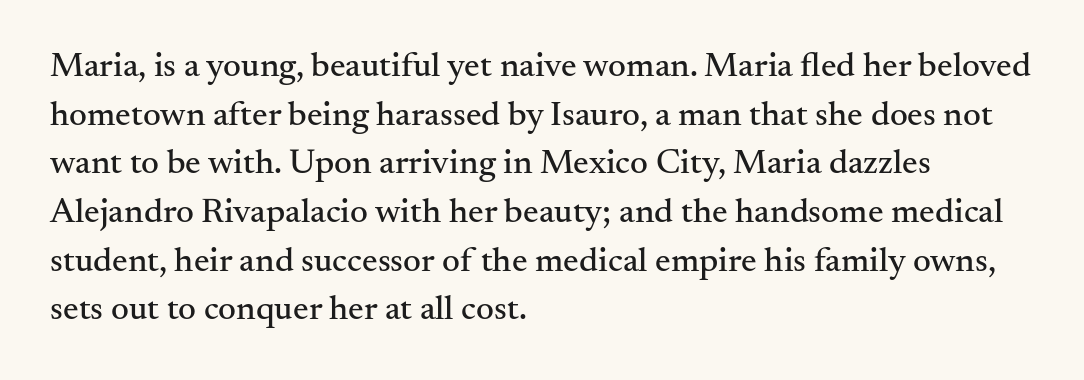
Q: Is the text italic (slanted)? A: No, it is upright.
Q: Is the typeface a serif or a sans-serif typeface? A: Serif.
Q: Is the text underlined? A: No.
Q: How is the paragraph aligned? A: Left-aligned.
Q: Is the spacing between letters normal or unusually wide? A: Normal.
Q: Is the spacing between lines tight, normal or loose? A: Normal.
Q: Width (condensed, normal, or wide)? A: Normal.
Q: Stroke contrast? A: Medium.
Q: x-height? A: Small.
Q: Monospaced? A: No.
